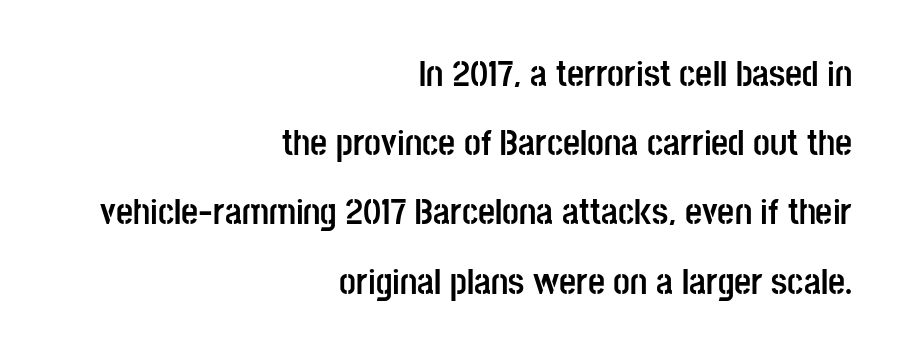
The words here are not underlined. Look at the stroke-to-counter ratio: heavy, a bold. There is no visible air inserted between adjacent glyphs. Typographically, this falls in the sans-serif category. A typesetter would mark this as roman, not italic.
